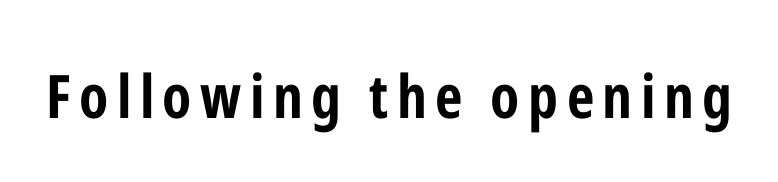
Q: Is the text bold? A: Yes.
Q: Is the text italic (slanted)? A: No, it is upright.
Q: Is the typeface a serif or a sans-serif typeface? A: Sans-serif.
Q: Is the text underlined? A: No.
Q: Width (condensed, normal, or wide)? A: Condensed.
Q: Stroke contrast? A: Low.
Q: x-height? A: Medium.
Q: Monospaced? A: No.
